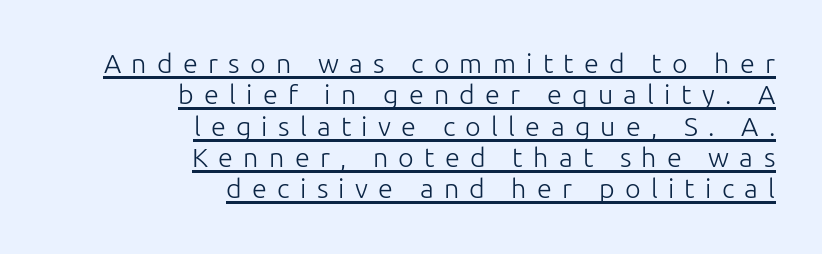
The image shows 27 px text type, upright; set right-aligned, line spacing 1.16x, unusually wide letter spacing (+0.38 em), underlined.
